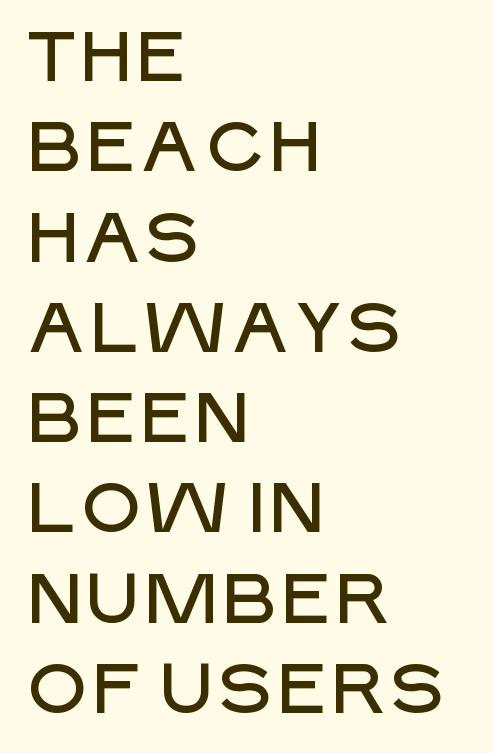
The image shows 70 px sans-serif type, upright; set left-aligned, normal line spacing (1.29x), normal letter spacing, not underlined; low stroke contrast and a large x-height.
